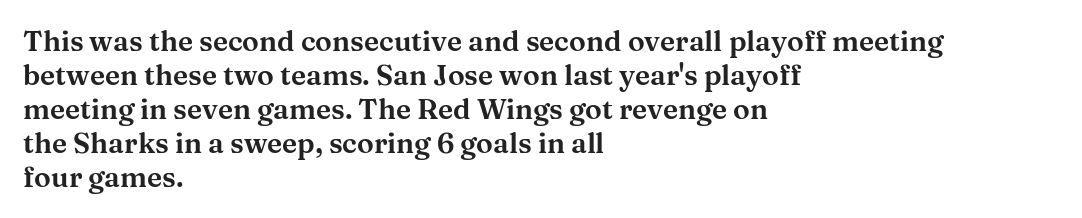
Posture: upright roman. Here the designer chose a conventional face with non-uniform glyph widths. In CSS terms this would be text-align: left. Each letter's strokes conclude with small projecting serifs.
